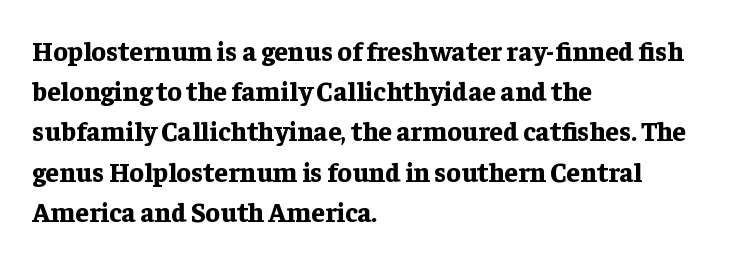
{"italic": "no", "bold": "yes", "underline": "no", "align": "left", "line_spacing": "normal", "line_spacing_ratio": 1.49, "letter_spacing": "normal", "letter_spacing_em": 0.0, "glyph_px": 27}
